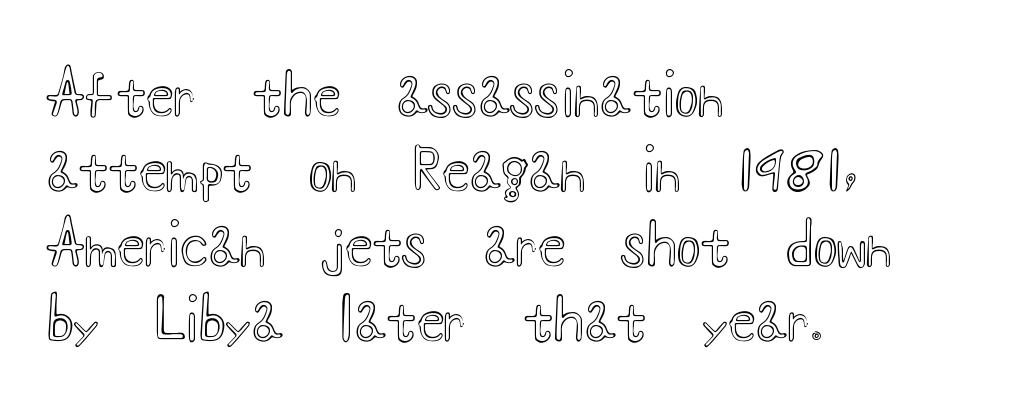
{"italic": "no", "width": "wide", "x_height": "small", "monospaced": "no", "underline": "no", "align": "left", "line_spacing": "normal", "line_spacing_ratio": 1.34, "letter_spacing": "normal", "letter_spacing_em": 0.0, "glyph_px": 56}
